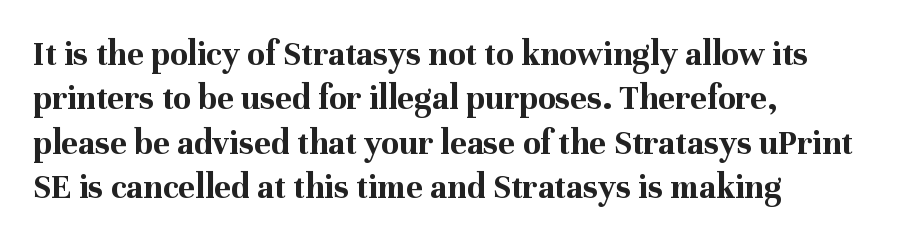
Q: Is the text bold? A: Yes.
Q: Is the text italic (slanted)? A: No, it is upright.
Q: Is the typeface a serif or a sans-serif typeface? A: Serif.
Q: Is the text underlined? A: No.
Q: How is the paragraph aligned? A: Left-aligned.
Q: Is the spacing between letters normal or unusually wide? A: Normal.
Q: Width (condensed, normal, or wide)? A: Normal.
Q: Stroke contrast? A: Medium.
Q: x-height? A: Medium.
Q: Monospaced? A: No.
